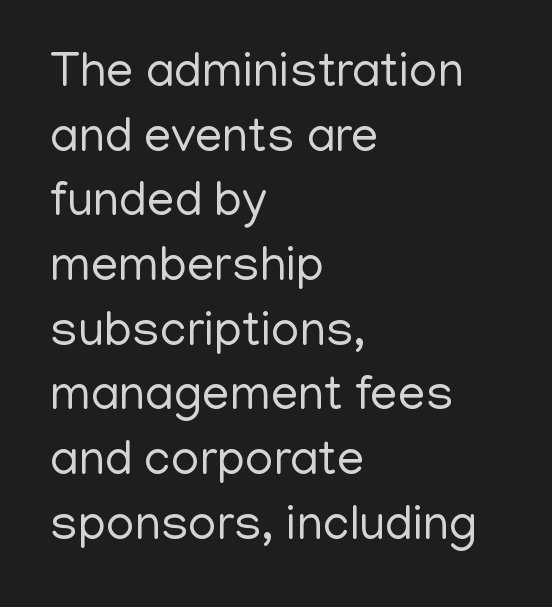
The image shows 49 px regular-weight sans-serif type, upright; set left-aligned, normal line spacing (1.32x), normal letter spacing, not underlined; low stroke contrast and a medium x-height.
